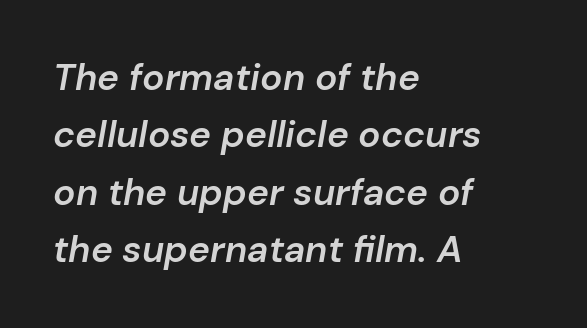
Short and long lines alike share a common starting point at left. The whole block is typeset with a tilt. Letter spacing: default. One glance says typical: line gaps are just what's usual. Summary of weight: moderately heavy, a semibold. The gap between lines stays unmarked.
